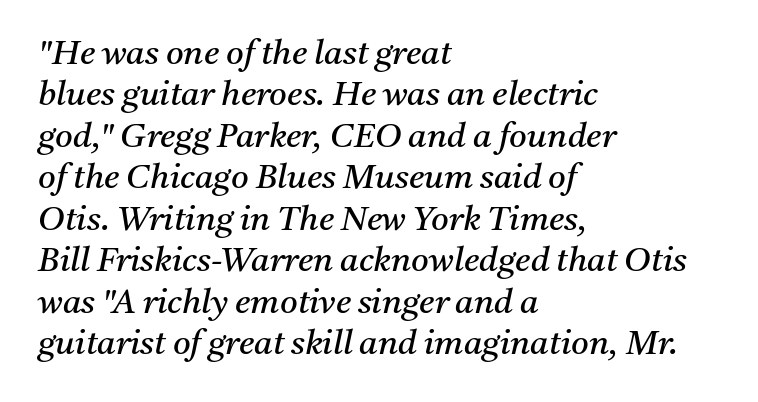
The image shows 34 px regular-weight serif type, italic (leaning right); set left-aligned, line spacing 1.22x, normal letter spacing, not underlined; medium stroke contrast and a medium x-height.
